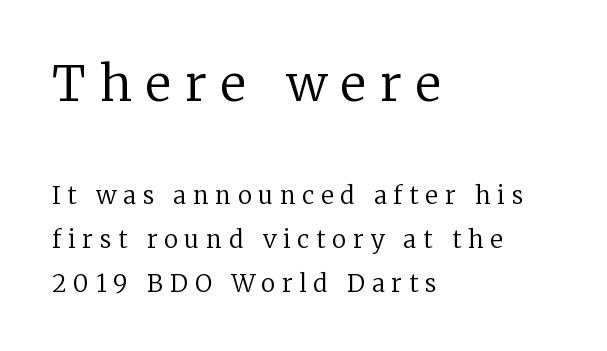
The passage shown is not bold in any degree. Lines of text with bare space underneath. Leftover space on each line is placed entirely after the last word. Think of a printed novel: that variable character pitch is what you see here. Bigger letters appear in the top chunk; the bottom chunk is reduced. In terms of letterform style, serifs are clearly present.
